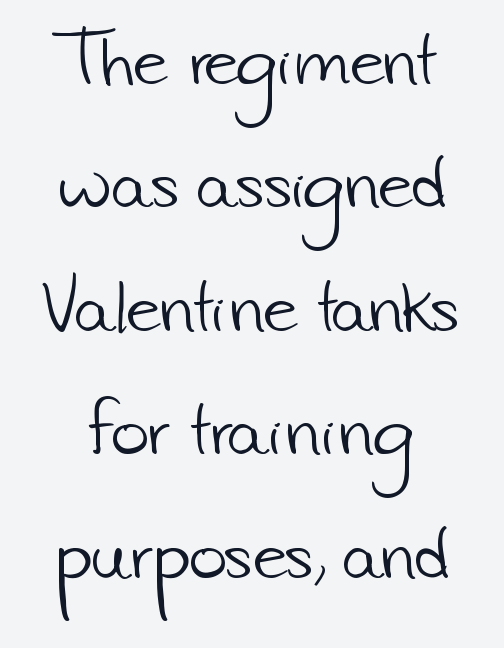
The image shows 65 px light sans-serif type; set centered, loose line spacing (1.9x), normal letter spacing, not underlined; low stroke contrast and a small x-height.
